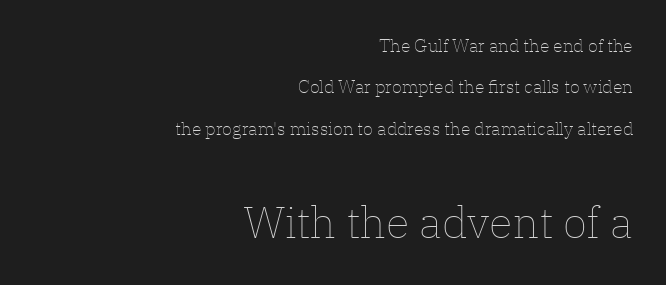
{"italic": "no", "bold": "no", "weight": "thin", "width": "normal", "stroke_contrast": "low", "x_height": "medium", "monospaced": "no", "underline": "no", "align": "right", "line_spacing": "loose", "line_spacing_ratio": 2.3, "letter_spacing": "normal", "letter_spacing_em": 0.0, "larger_block": "second", "size_ratio": 2.44, "glyph_px": 44}
